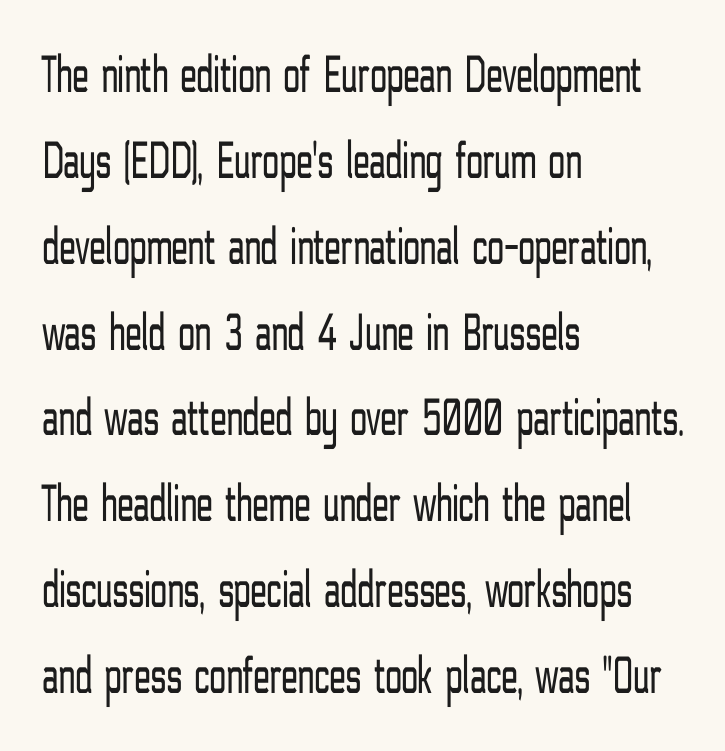
The image shows 54 px light, condensed sans-serif type, upright; set left-aligned, normal line spacing (1.59x), normal letter spacing, not underlined; low stroke contrast and a medium x-height.
